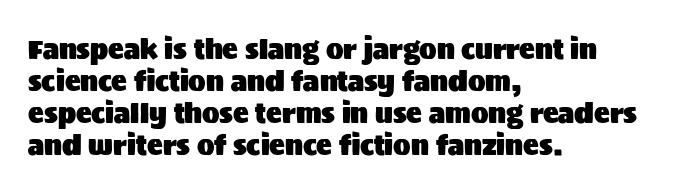
{"italic": "no", "underline": "no", "align": "left", "line_spacing_ratio": 1.23, "letter_spacing": "normal", "letter_spacing_em": 0.0, "glyph_px": 26}
